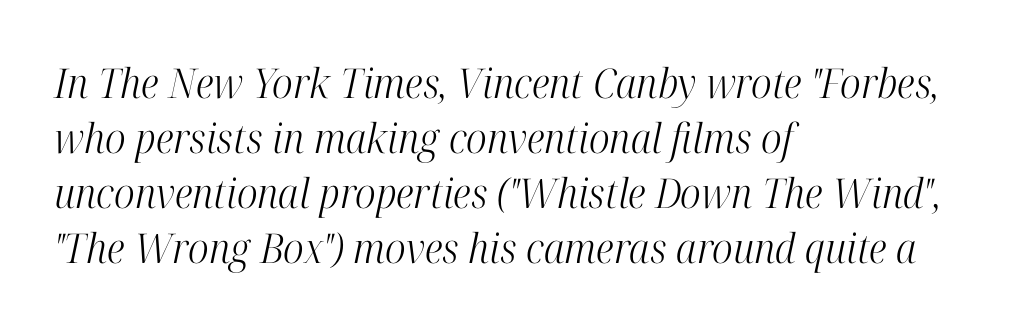
The image shows 41 px light, condensed serif type, italic (leaning right); set left-aligned, normal line spacing (1.34x), normal letter spacing, not underlined; high stroke contrast and a medium x-height.
